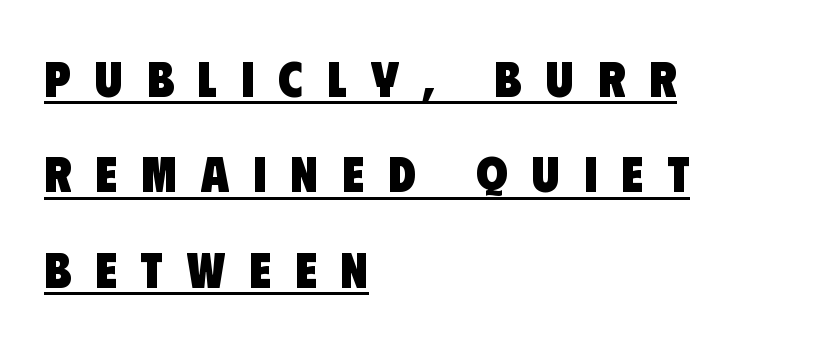
{"serif": "no", "bold": "yes", "weight": "heavy", "width": "condensed", "stroke_contrast": "low", "x_height": "large", "monospaced": "no", "underline": "yes", "align": "left", "line_spacing_ratio": 1.87, "letter_spacing": "wide", "letter_spacing_em": 0.47, "glyph_px": 51}
